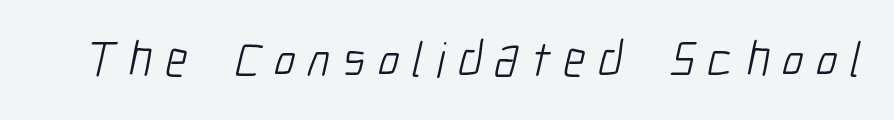
The image shows 50 px light, condensed sans-serif type; set unusually wide letter spacing (+0.26 em), not underlined; low stroke contrast and a medium x-height.
